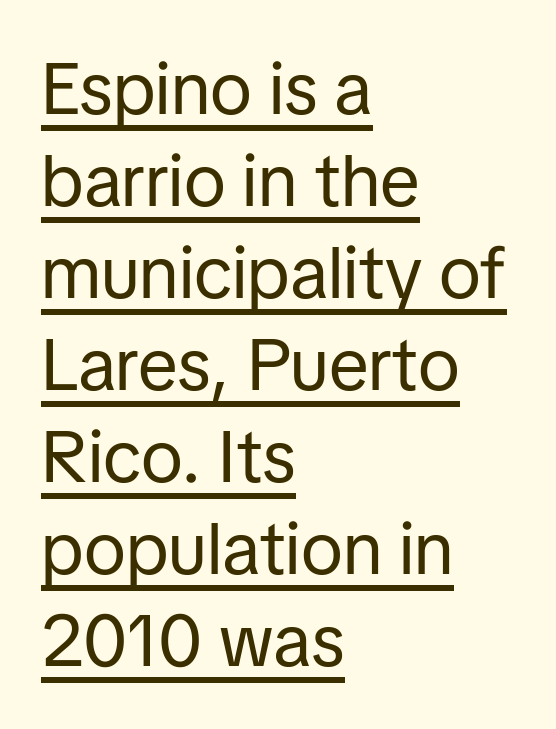
Nope, not italic — everything's standing straight. Successive baselines arrive at the customary interval. The lines in this sample share a left origin and differ only in where they stop. These lines are rendered in a variable-pitch font. In designer terms, the underline attribute is active on this setting. The font sits on the lighter half of the weight spectrum, regular included.
